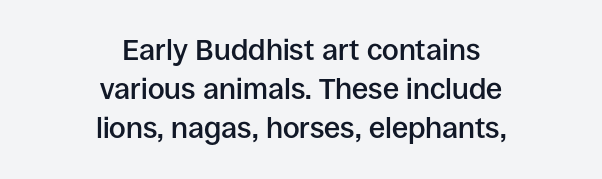
The rendering uses a moderate line-height, typical for paragraphs. Italic? Not at all — the glyphs are vertical. Neither beginnings nor endings align; midpoints do. Type style note: lacks serifs. Varying glyph widths throughout — classic text-font behaviour. A bit beefed up — I'd call it semibold rather than bold.
